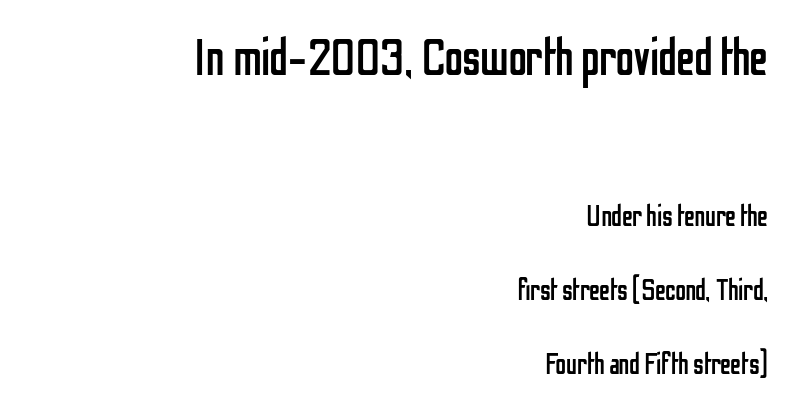
Q: Is the text bold? A: No.
Q: Is the text italic (slanted)? A: No, it is upright.
Q: Is the typeface a serif or a sans-serif typeface? A: Sans-serif.
Q: Is the text underlined? A: No.
Q: How is the paragraph aligned? A: Right-aligned.
Q: Is the spacing between letters normal or unusually wide? A: Normal.
Q: Is the spacing between lines tight, normal or loose? A: Loose.
Q: Which block of text is set in a larger size, the first (top) or the second (bottom)? A: The first (top) one.
Q: Width (condensed, normal, or wide)? A: Condensed.
Q: Stroke contrast? A: Low.
Q: x-height? A: Medium.
Q: Monospaced? A: No.
